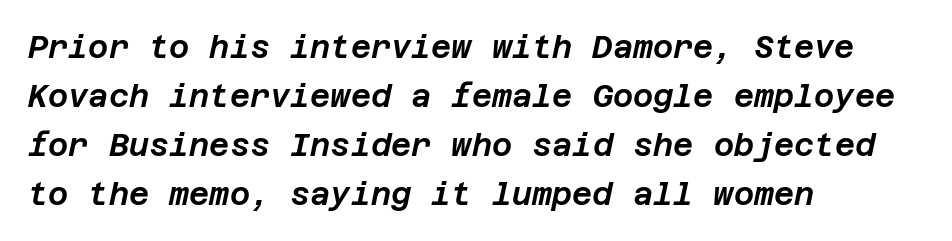
This sample uses an oblique cut, with every glyph tilted off the vertical. Words float on clear page, feet unadorned. This rendering uses left alignment, leaving the right contour irregular. A normal amount of white space separates one row of letters from the next. You could call the tracking neutral — neither tight nor loose.
